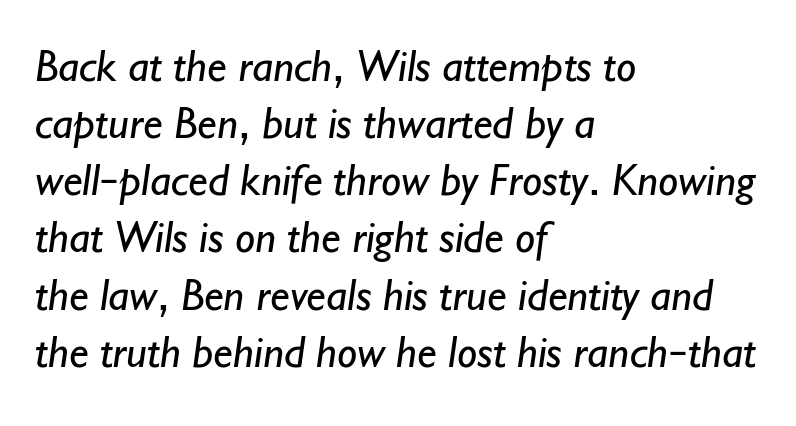
Q: Is the text bold? A: No.
Q: Is the typeface a serif or a sans-serif typeface? A: Sans-serif.
Q: Is the text underlined? A: No.
Q: How is the paragraph aligned? A: Left-aligned.
Q: Is the spacing between letters normal or unusually wide? A: Normal.
Q: Is the spacing between lines tight, normal or loose? A: Normal.
Q: Width (condensed, normal, or wide)? A: Normal.
Q: Stroke contrast? A: Low.
Q: x-height? A: Small.
Q: Monospaced? A: No.
